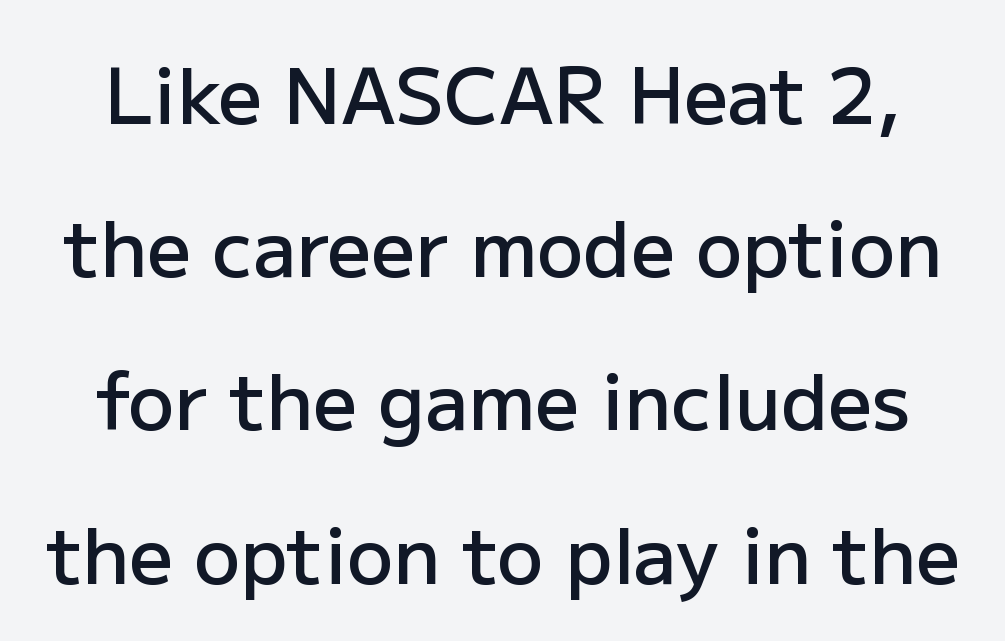
Check under the words: just untouched page. Every letter is mildly thick-stroked: semibold rather than bold. The letters carry no serifs — their stems end cleanly without finishing strokes. Does extra space separate the letters? No, they use regular spacing.
